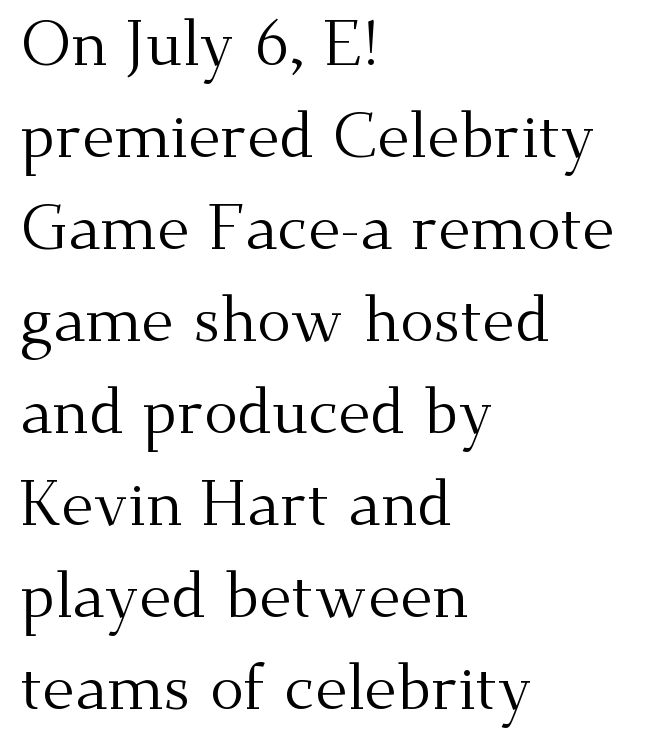
The image shows 63 px regular-weight serif type, upright; set left-aligned, normal line spacing (1.46x), normal letter spacing, not underlined; medium stroke contrast and a small x-height.
